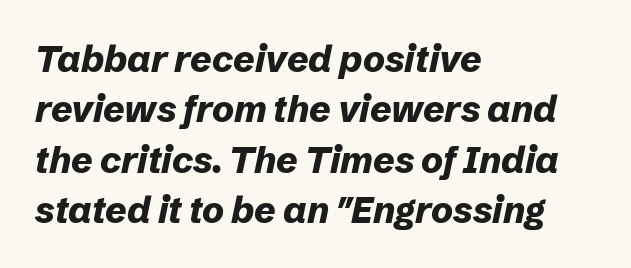
{"italic": "yes", "lean": "right", "slant_degrees": 12, "bold": "yes", "weight": "bold", "width": "normal", "stroke_contrast": "low", "x_height": "medium", "monospaced": "no", "underline": "no", "align": "left", "line_spacing": "normal", "line_spacing_ratio": 1.36, "letter_spacing": "normal", "letter_spacing_em": 0.0, "glyph_px": 37}
